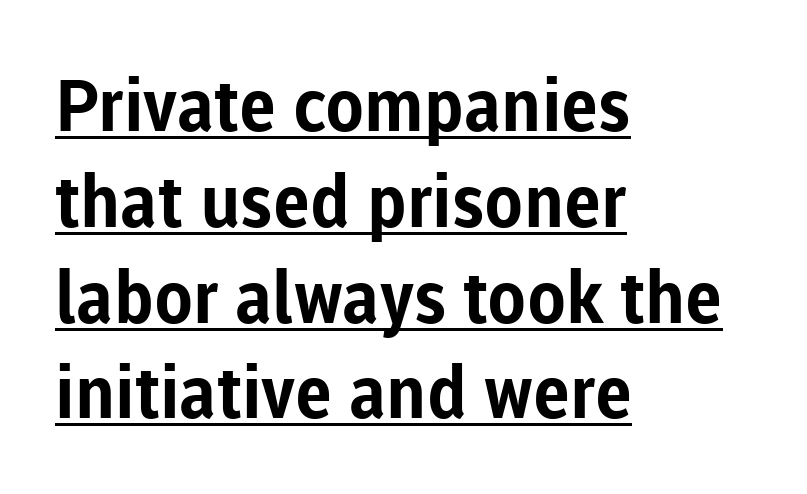
The image shows 72 px bold sans-serif type, upright; set left-aligned, normal line spacing (1.33x), normal letter spacing, underlined; low stroke contrast and a medium x-height.
